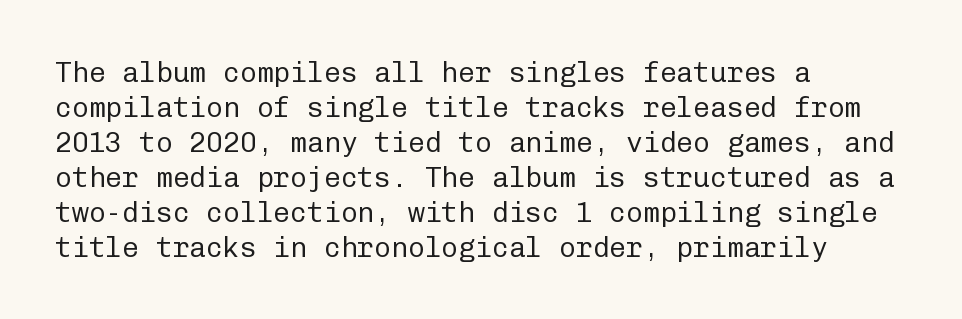
The image shows 28 px regular-weight sans-serif type, upright, monospaced; set left-aligned, normal line spacing (1.25x), normal letter spacing, not underlined; low stroke contrast and a medium x-height.
